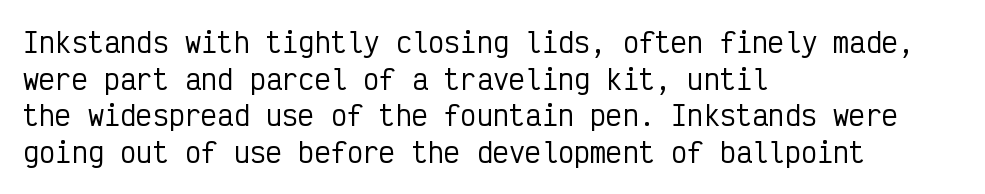
Alignment: flush left. The lettering stays uniformly vertical, giving the passage a roman look. The block of text has a typical density, with ordinary space between rows. Beneath every word, the page is bare. Compared with typical body copy, the letter spacing here is the same.
